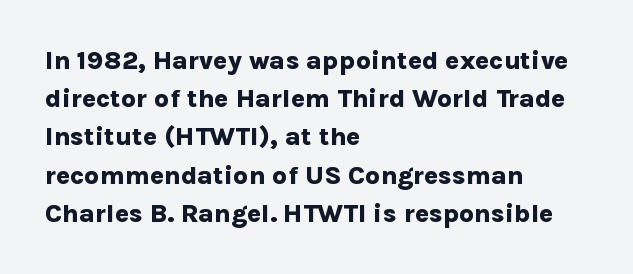
{"italic": "no", "bold": "yes", "underline": "no", "align": "left", "line_spacing": "normal", "line_spacing_ratio": 1.47, "letter_spacing": "normal", "letter_spacing_em": 0.0, "glyph_px": 26}
